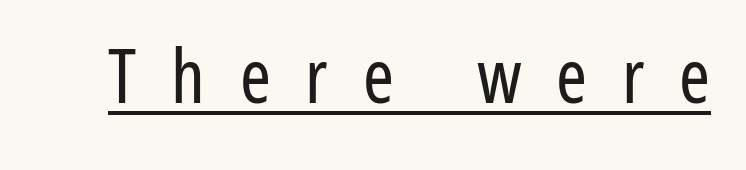
{"serif": "no", "italic": "no", "bold": "no", "weight": "regular", "width": "condensed", "stroke_contrast": "low", "x_height": "medium", "monospaced": "no", "underline": "yes", "letter_spacing": "wide", "letter_spacing_em": 0.47, "glyph_px": 74}
